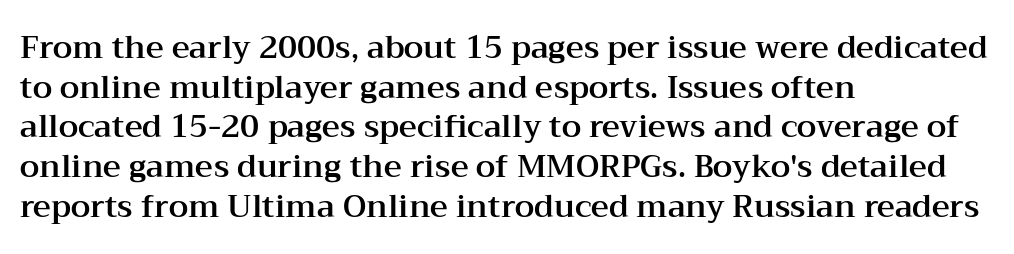
Q: Is the text italic (slanted)? A: No, it is upright.
Q: Is the typeface a serif or a sans-serif typeface? A: Serif.
Q: Is the text underlined? A: No.
Q: How is the paragraph aligned? A: Left-aligned.
Q: Is the spacing between letters normal or unusually wide? A: Normal.
Q: Is the spacing between lines tight, normal or loose? A: Normal.
Q: Width (condensed, normal, or wide)? A: Wide.
Q: Stroke contrast? A: Medium.
Q: x-height? A: Medium.
Q: Monospaced? A: No.
